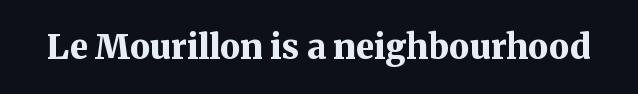
{"serif": "yes", "italic": "no", "bold": "yes", "weight": "bold", "width": "normal", "stroke_contrast": "medium", "x_height": "medium", "monospaced": "no", "underline": "no", "letter_spacing": "normal", "letter_spacing_em": 0.0, "glyph_px": 34}
